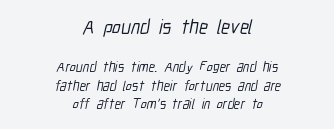
Q: Is the text underlined? A: No.
Q: How is the paragraph aligned? A: Centered.
Q: Is the spacing between letters normal or unusually wide? A: Normal.
Q: Is the spacing between lines tight, normal or loose? A: Normal.
Q: Which block of text is set in a larger size, the first (top) or the second (bottom)? A: The first (top) one.
